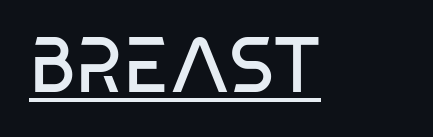
The image shows 78 px regular-weight, condensed sans-serif type, upright; set normal letter spacing, underlined; low stroke contrast and a large x-height.
